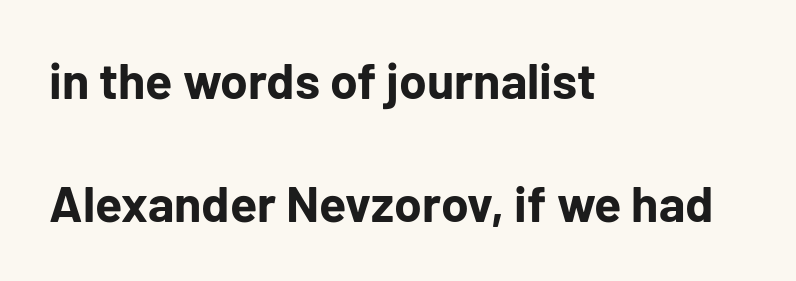
The characters display no serif detailing; their extremities are plain. These words are printed bold, with thick strokes throughout. Short note: letters normally spaced. The rag falls on the right side of this text block. A typesetter would mark this as roman, not italic. The rendering uses natural spacing where letterforms have individual widths.
